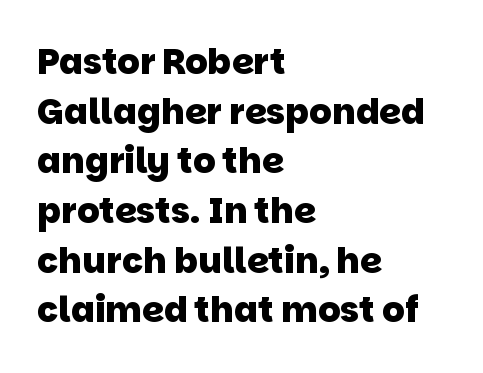
{"serif": "no", "bold": "yes", "weight": "heavy", "width": "normal", "stroke_contrast": "low", "x_height": "large", "monospaced": "no", "underline": "no", "align": "left", "line_spacing": "normal", "line_spacing_ratio": 1.42, "letter_spacing": "normal", "letter_spacing_em": 0.0, "glyph_px": 35}
